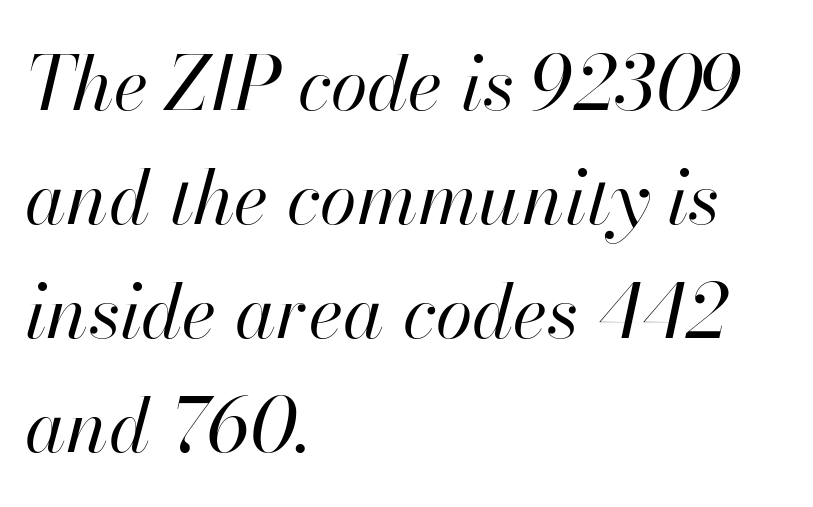
{"italic": "yes", "lean": "right", "slant_degrees": 13, "bold": "no", "weight": "regular", "width": "normal", "stroke_contrast": "high", "x_height": "small", "monospaced": "no", "underline": "no", "align": "left", "line_spacing": "normal", "line_spacing_ratio": 1.52, "letter_spacing": "normal", "letter_spacing_em": 0.0, "glyph_px": 75}
